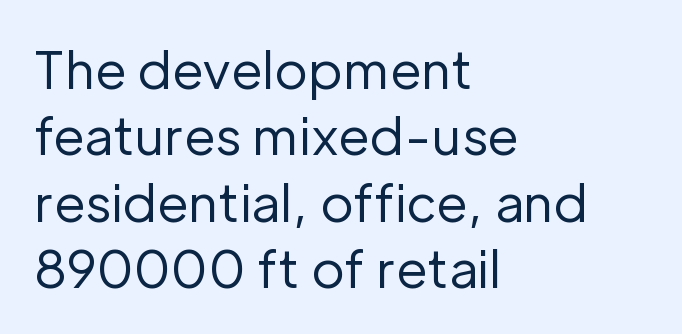
Baseline-to-baseline distance is the conventional proportion of letter height. Descenders are the only things crossing below the line. The font family rendered here belongs to the sans-serif group. The font is comparable to plain body text, perhaps lighter. Posture: upright roman. Horizontally, the lines are justified to the leading edge only.
